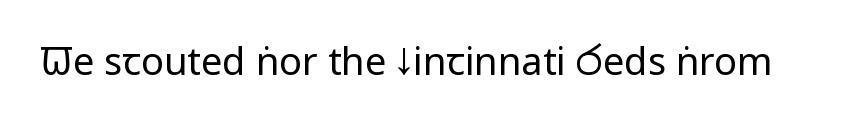
{"serif": "no", "italic": "no", "bold": "no", "weight": "regular", "width": "condensed", "stroke_contrast": "low", "x_height": "large", "monospaced": "no", "underline": "no", "letter_spacing": "normal", "letter_spacing_em": 0.0, "glyph_px": 38}
